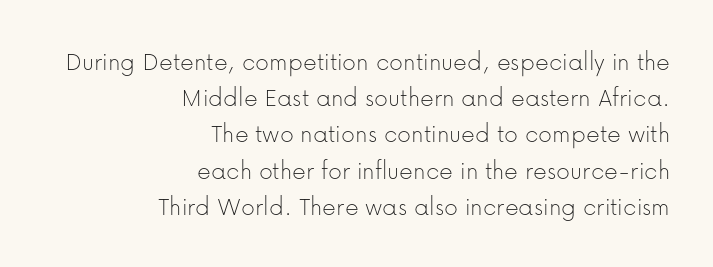
Baseline-to-baseline distance is the conventional proportion of letter height. Is the letter spacing exaggerated? No — it looks like the ordinary default. Heft: none added — not bold. Ordinary non-slanted type is in use. Each row of text sits above clean, open space.
